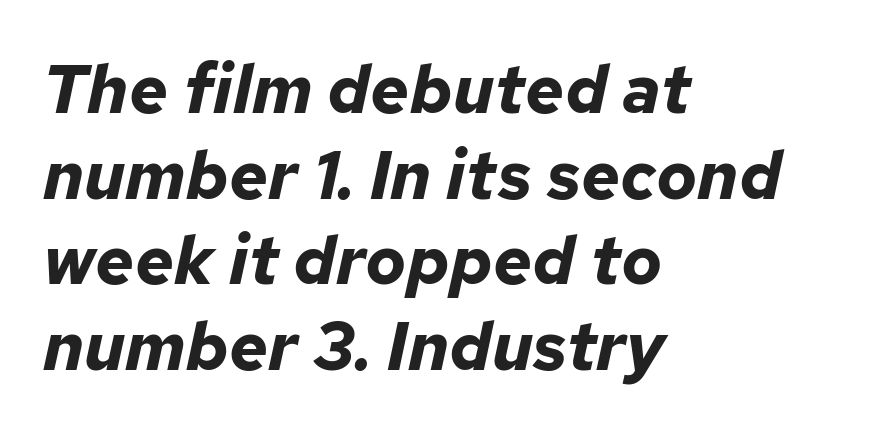
{"italic": "yes", "lean": "right", "slant_degrees": 12, "bold": "yes", "weight": "bold", "width": "normal", "stroke_contrast": "low", "x_height": "medium", "monospaced": "no", "underline": "no", "align": "left", "line_spacing": "normal", "line_spacing_ratio": 1.26, "letter_spacing": "normal", "letter_spacing_em": 0.0, "glyph_px": 68}
